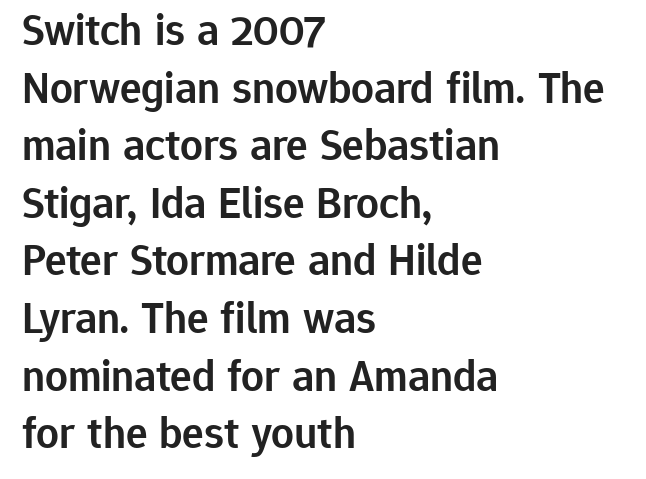
{"serif": "no", "italic": "no", "bold": "semi", "weight": "semibold", "width": "normal", "stroke_contrast": "low", "x_height": "medium", "monospaced": "no", "underline": "no", "align": "left", "line_spacing": "normal", "line_spacing_ratio": 1.28, "letter_spacing": "normal", "letter_spacing_em": 0.0, "glyph_px": 45}
